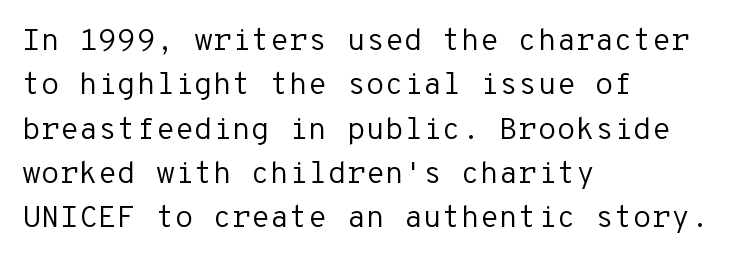
Think of a typewriter: that constant character pitch is what you see here. Casual observation: everything's shoved over to the left. Upright lettering throughout. You can tell from the bare stems that sans-serif type was used. Letter spacing: default. The letterforms sit at book weight or below.
